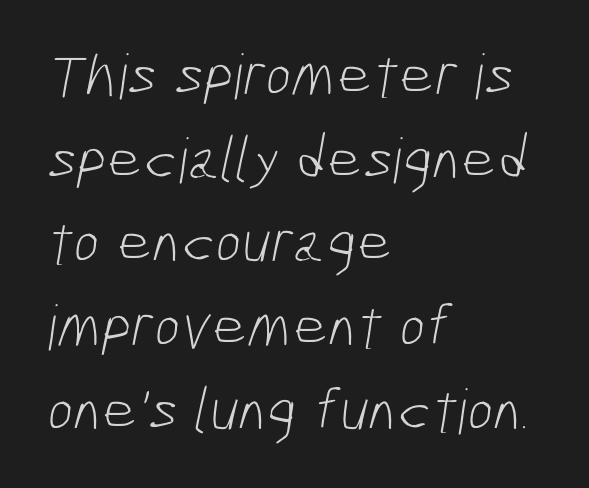
{"serif": "no", "bold": "no", "weight": "light", "width": "condensed", "stroke_contrast": "low", "x_height": "medium", "monospaced": "no", "underline": "no", "align": "left", "line_spacing": "normal", "line_spacing_ratio": 1.35, "letter_spacing": "normal", "letter_spacing_em": 0.0, "glyph_px": 62}
